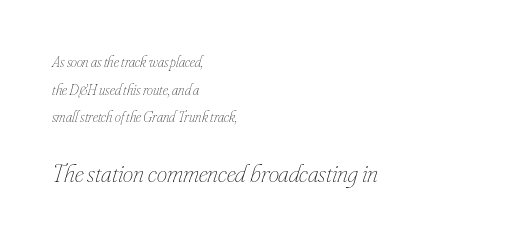
{"italic": "yes", "lean": "right", "slant_degrees": 16, "bold": "no", "underline": "no", "align": "left", "line_spacing_ratio": 1.85, "letter_spacing": "normal", "letter_spacing_em": 0.0, "larger_block": "second", "size_ratio": 1.73, "glyph_px": 26}
